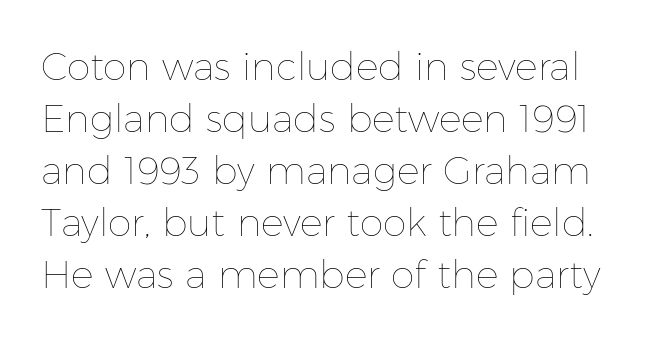
Q: Is the text bold? A: No.
Q: Is the text italic (slanted)? A: No, it is upright.
Q: Is the text underlined? A: No.
Q: Is the spacing between letters normal or unusually wide? A: Normal.
Q: Is the spacing between lines tight, normal or loose? A: Normal.
Q: Width (condensed, normal, or wide)? A: Normal.
Q: Stroke contrast? A: Low.
Q: x-height? A: Medium.
Q: Monospaced? A: No.
